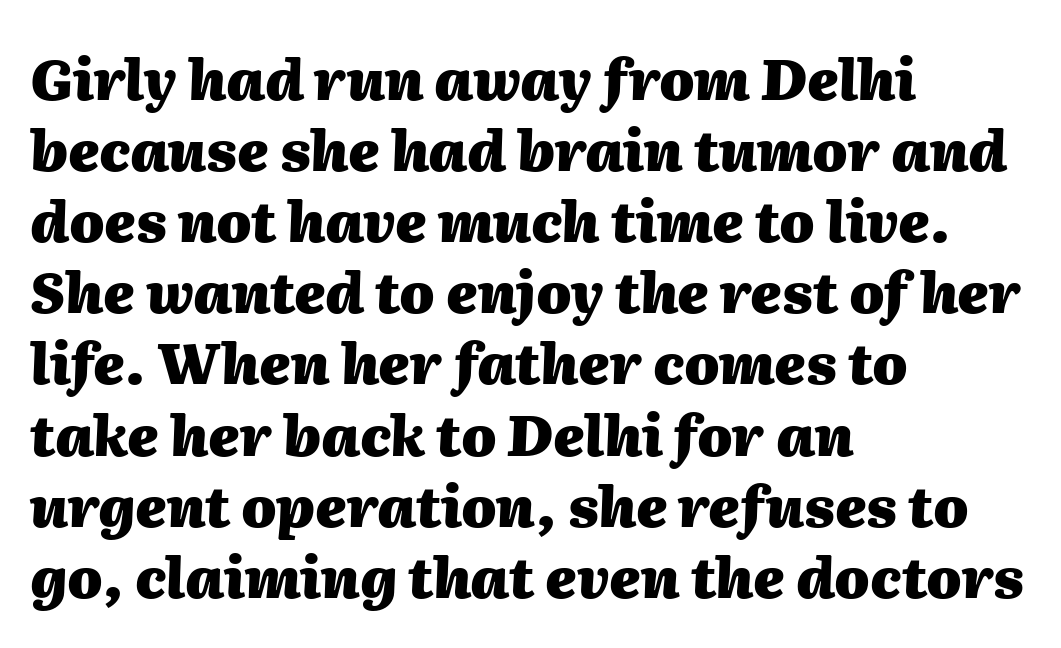
Just letters on the line, the space beneath them empty. Does the weight exceed regular? Yes, all the way to bold. Style check: oblique. The lines are quadded left. In terms of leading, this rendering sits right in the middle.
